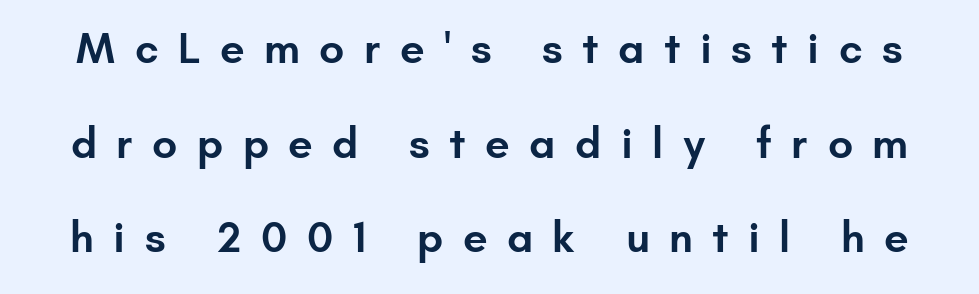
Q: Is the text bold? A: Semi-bold.
Q: Is the text italic (slanted)? A: No, it is upright.
Q: Is the typeface a serif or a sans-serif typeface? A: Sans-serif.
Q: Is the text underlined? A: No.
Q: Is the spacing between letters normal or unusually wide? A: Unusually wide.
Q: Is the spacing between lines tight, normal or loose? A: Loose.
Q: Width (condensed, normal, or wide)? A: Normal.
Q: Stroke contrast? A: Low.
Q: x-height? A: Small.
Q: Monospaced? A: No.
